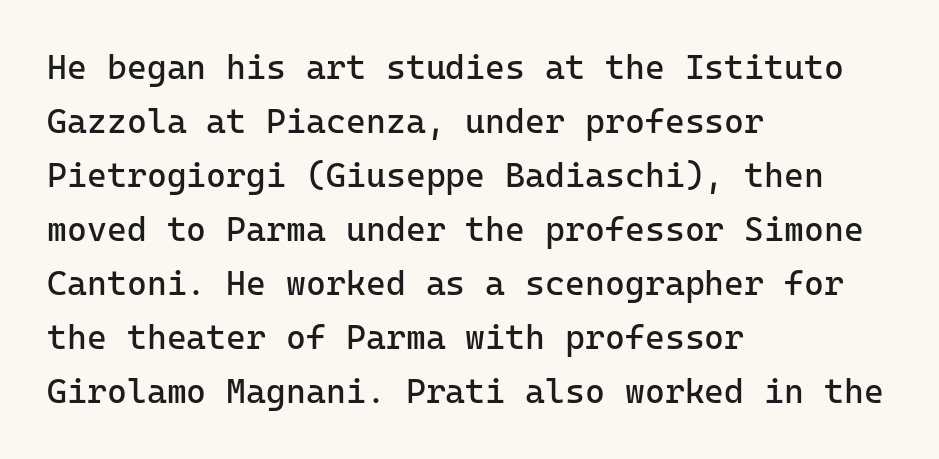
The image shows 34 px regular-weight sans-serif type, upright, monospaced; set left-aligned, normal line spacing (1.59x), normal letter spacing, not underlined; low stroke contrast and a medium x-height.
